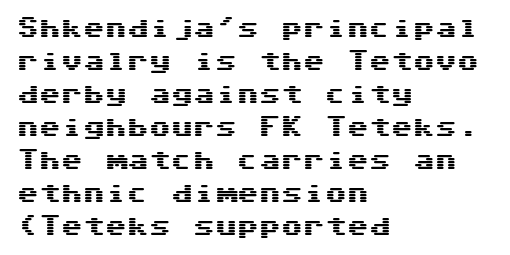
The image shows 22 px text type, upright; set left-aligned, normal line spacing (1.5x), normal letter spacing, not underlined.
